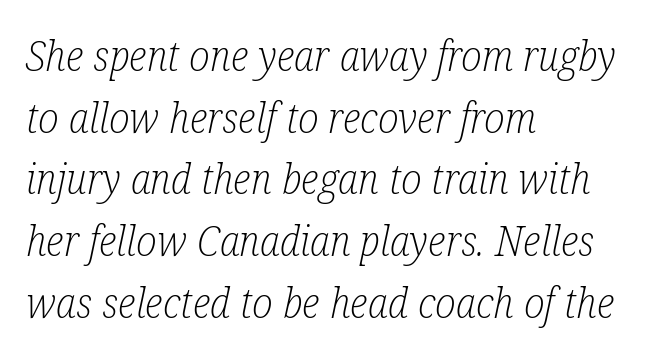
The image shows 42 px light, condensed serif type, italic (leaning right); set left-aligned, normal line spacing (1.47x), normal letter spacing, not underlined; low stroke contrast and a medium x-height.
